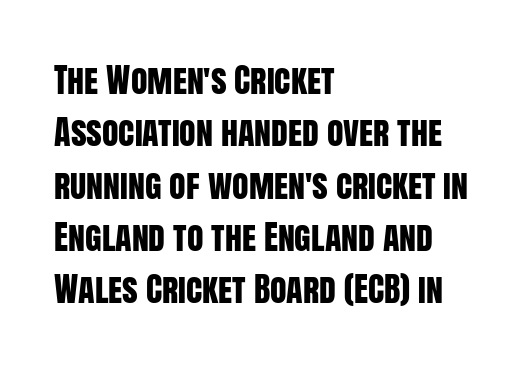
{"serif": "no", "italic": "no", "width": "condensed", "stroke_contrast": "low", "x_height": "large", "monospaced": "no", "underline": "no", "align": "left", "line_spacing": "normal", "line_spacing_ratio": 1.54, "letter_spacing": "normal", "letter_spacing_em": 0.0, "glyph_px": 34}
